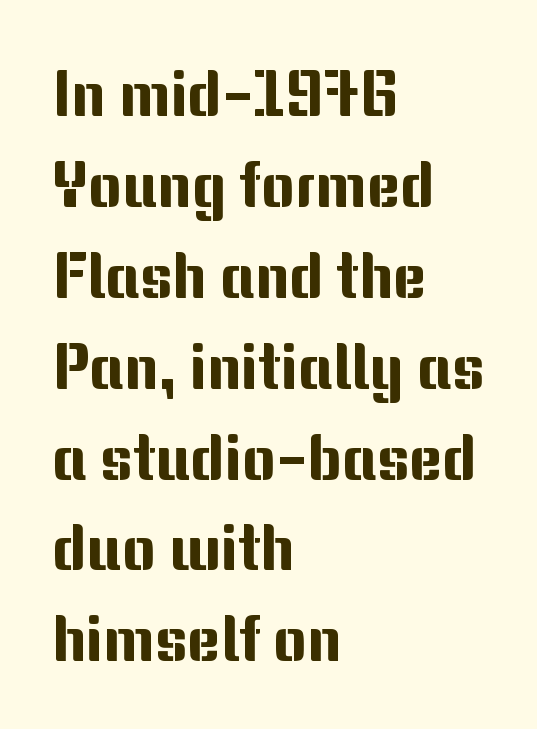
Q: Is the text italic (slanted)? A: No, it is upright.
Q: Is the typeface a serif or a sans-serif typeface? A: Sans-serif.
Q: Is the text underlined? A: No.
Q: How is the paragraph aligned? A: Left-aligned.
Q: Is the spacing between letters normal or unusually wide? A: Normal.
Q: Is the spacing between lines tight, normal or loose? A: Normal.
Q: Width (condensed, normal, or wide)? A: Normal.
Q: Stroke contrast? A: Medium.
Q: x-height? A: Medium.
Q: Monospaced? A: No.
